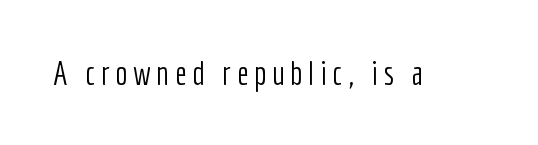
The image shows 33 px light, condensed sans-serif type, upright; set not underlined; low stroke contrast and a medium x-height.
